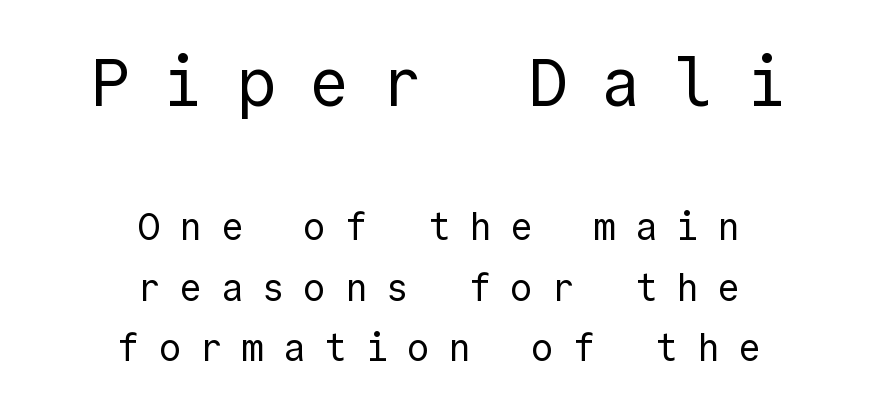
Italic? Not at all — the glyphs are vertical. Rows of type keep a routine distance in the vertical direction. Note the uniform advance width — an 'i' takes as much space as an 'm'. The space directly below the letters is spotless.
